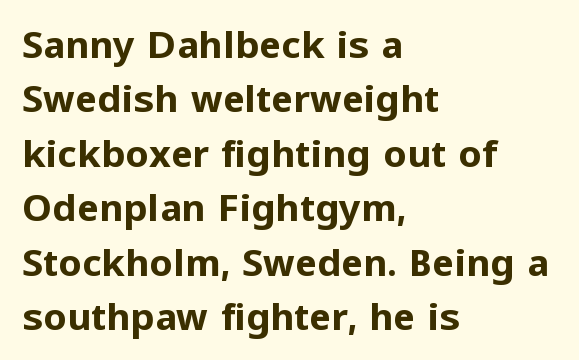
Spacing verdict: proportional, widths tailored to each character. A typesetter would call this zero additional tracking. How heavy is the stroke? Heavy — this is a bold. Compared with a centered layout, this one pins lines to the left instead.
